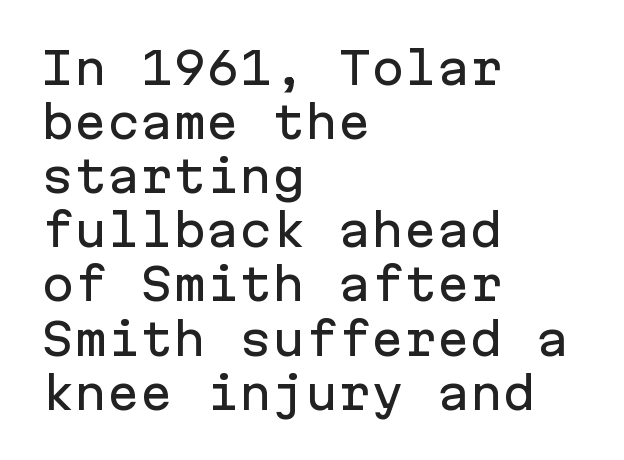
Q: Is the text italic (slanted)? A: No, it is upright.
Q: Is the typeface a serif or a sans-serif typeface? A: Sans-serif.
Q: Is the text underlined? A: No.
Q: How is the paragraph aligned? A: Left-aligned.
Q: Is the spacing between letters normal or unusually wide? A: Normal.
Q: Width (condensed, normal, or wide)? A: Normal.
Q: Stroke contrast? A: Low.
Q: x-height? A: Medium.
Q: Monospaced? A: Yes.
